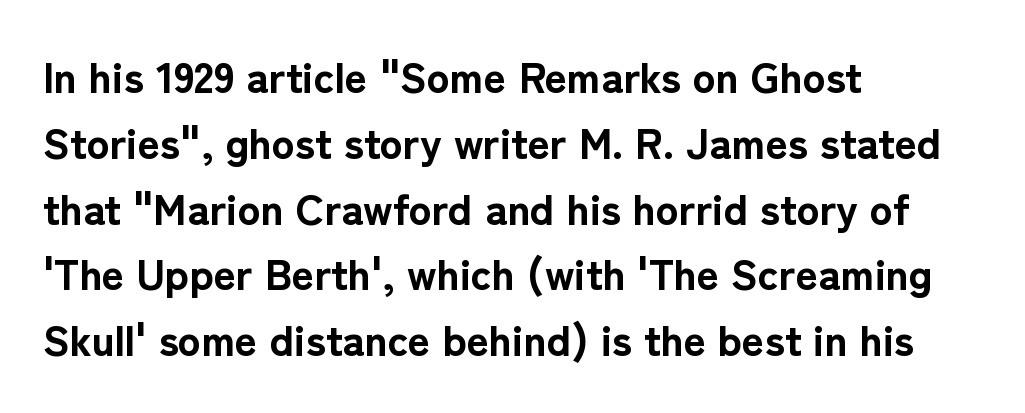
Style check: upright. Letter spacing: default. Descender tails drop into unmarked territory. Grotesque or geometric, the face here clearly has no serifs.
